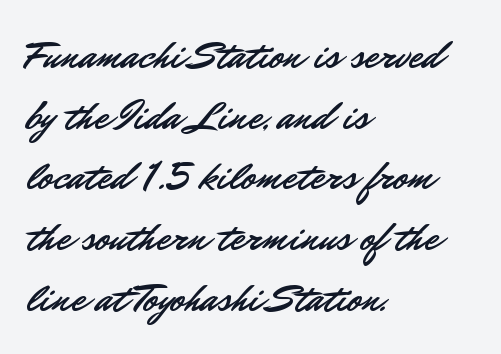
Spacing verdict: proportional, widths tailored to each character. This is sans-serif lettering, the kind often seen on screens and signage. Only glyphs here, with clear space below each row. Layout note: lines flush left. Is the letter spacing exaggerated? No — it looks like the ordinary default.
